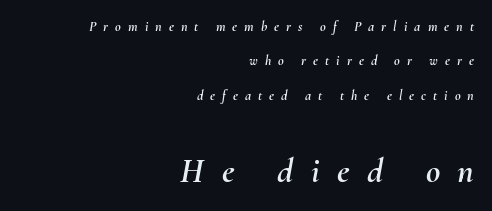
Q: Is the text italic (slanted)? A: Yes, it leans right by about 10 degrees.
Q: Is the text underlined? A: No.
Q: How is the paragraph aligned? A: Right-aligned.
Q: Is the spacing between letters normal or unusually wide? A: Unusually wide.
Q: Is the spacing between lines tight, normal or loose? A: Loose.
Q: Which block of text is set in a larger size, the first (top) or the second (bottom)? A: The second (bottom) one.
Q: Width (condensed, normal, or wide)? A: Normal.
Q: Stroke contrast? A: Medium.
Q: x-height? A: Small.
Q: Monospaced? A: No.
